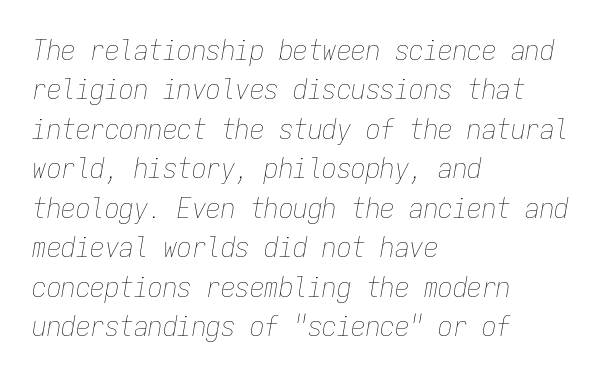
The image shows 29 px thin, condensed type, italic (leaning right), monospaced; set left-aligned, normal line spacing (1.36x), normal letter spacing, not underlined; low stroke contrast and a medium x-height.
